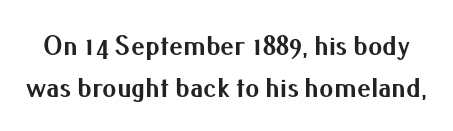
{"serif": "no", "italic": "no", "bold": "yes", "weight": "bold", "width": "normal", "stroke_contrast": "medium", "x_height": "small", "monospaced": "no", "underline": "no", "line_spacing": "normal", "line_spacing_ratio": 1.51, "letter_spacing": "normal", "letter_spacing_em": 0.0, "glyph_px": 28}
